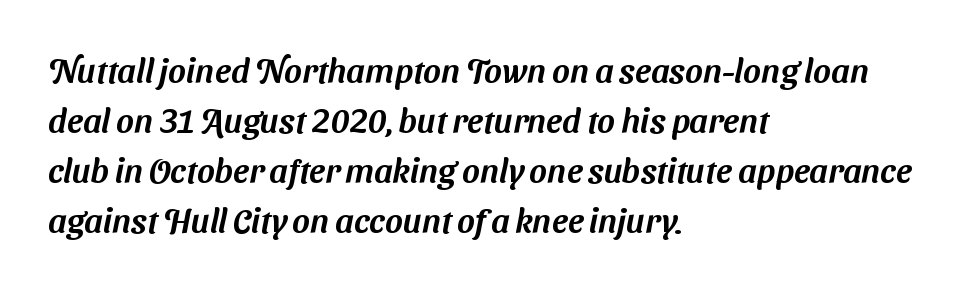
Q: Is the typeface a serif or a sans-serif typeface? A: Sans-serif.
Q: Is the text underlined? A: No.
Q: How is the paragraph aligned? A: Left-aligned.
Q: Is the spacing between letters normal or unusually wide? A: Normal.
Q: Is the spacing between lines tight, normal or loose? A: Normal.
Q: Width (condensed, normal, or wide)? A: Normal.
Q: Stroke contrast? A: Medium.
Q: x-height? A: Medium.
Q: Monospaced? A: No.
